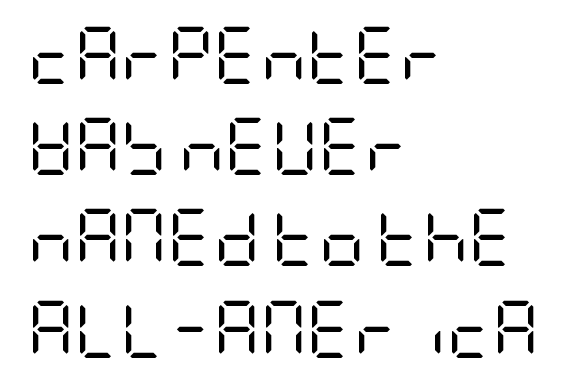
The image shows 57 px regular-weight, condensed sans-serif type, upright; set left-aligned, normal line spacing (1.6x), normal letter spacing, not underlined; low stroke contrast and a large x-height.
